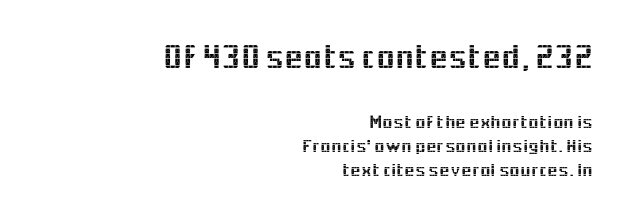
The image shows 34 px sans-serif type, upright; set right-aligned, normal line spacing (1.28x), normal letter spacing, not underlined; the first (top) block is 1.79x larger; a medium x-height.
